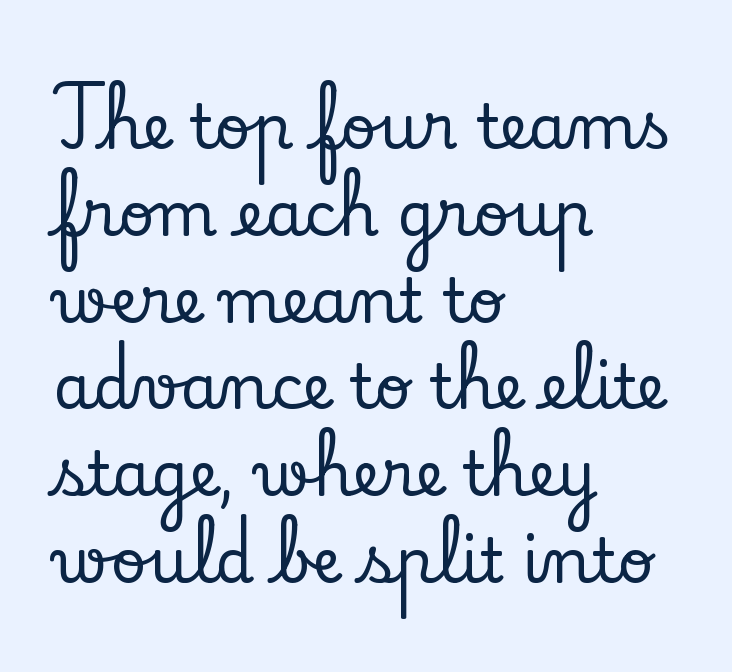
The image shows 62 px serif type, upright; set left-aligned, normal line spacing (1.4x), normal letter spacing, not underlined; low stroke contrast and a small x-height.
